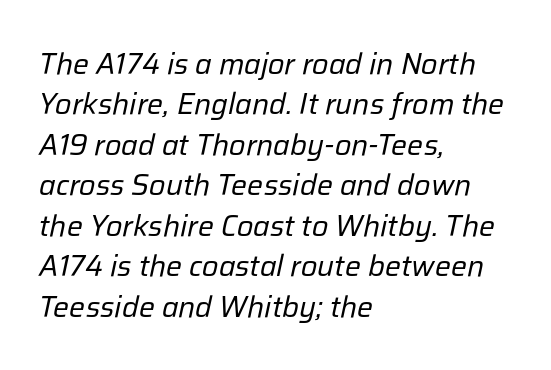
The ragged edge is on the right, which tells us the setting is flush left. One glance says typical: line gaps are just what's usual. Heft: none added — not bold. Characters follow at the spacing the type designer built in.
